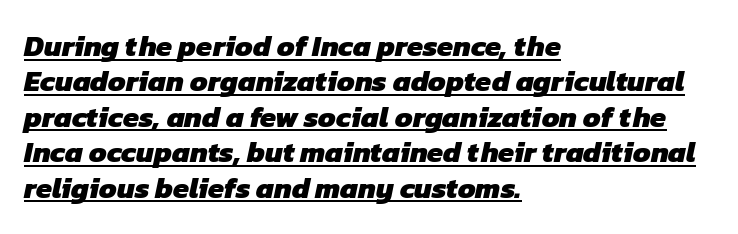
The characters display no serif detailing; their extremities are plain. Check the space under the baseline: a stroke is drawn there. These lines keep a tight, regular rhythm from letter to letter. Spacing verdict: proportional, widths tailored to each character.
